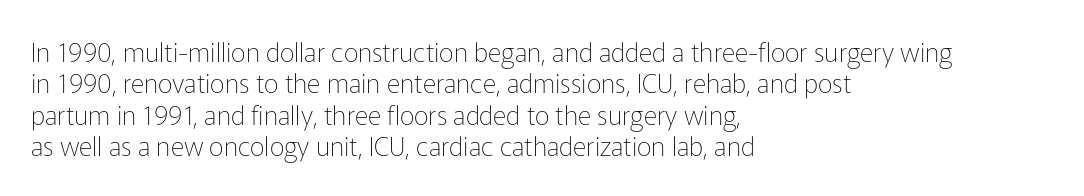
The image shows 26 px text type, upright; set left-aligned, line spacing 1.21x, normal letter spacing, not underlined.
